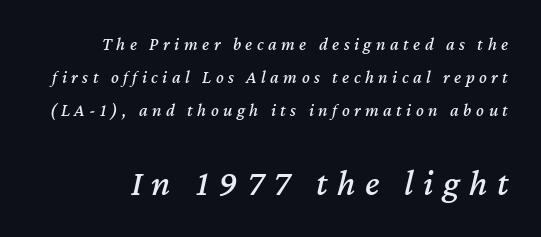
Q: Is the text italic (slanted)? A: Yes, it leans right by about 12 degrees.
Q: Is the text underlined? A: No.
Q: Is the spacing between letters normal or unusually wide? A: Unusually wide.
Q: Which block of text is set in a larger size, the first (top) or the second (bottom)? A: The second (bottom) one.
Q: Width (condensed, normal, or wide)? A: Normal.
Q: Stroke contrast? A: Medium.
Q: x-height? A: Medium.
Q: Monospaced? A: No.
